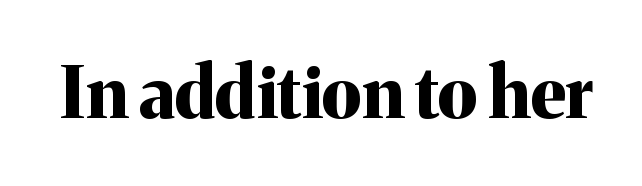
Decoration check: the copy has no underline. What stands out about the letter spacing? Nothing — it is the standard amount. This sample has the flowing, uneven cadence of proportional lettering. In terms of letterform style, serifs are clearly present. Students, this is bold: see how much ink each stroke carries. Style check: upright.
